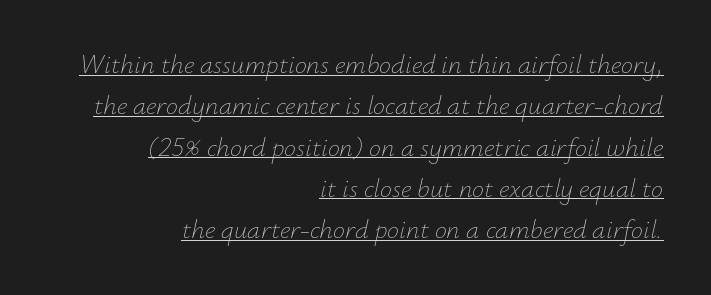
The image shows 27 px text type, italic (leaning right); set right-aligned, normal line spacing (1.53x), normal letter spacing, underlined.
